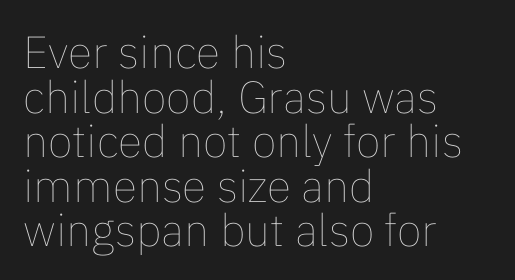
The image shows 45 px thin type, upright; set left-aligned, tight line spacing (0.99x), normal letter spacing, not underlined; low stroke contrast and a medium x-height.
